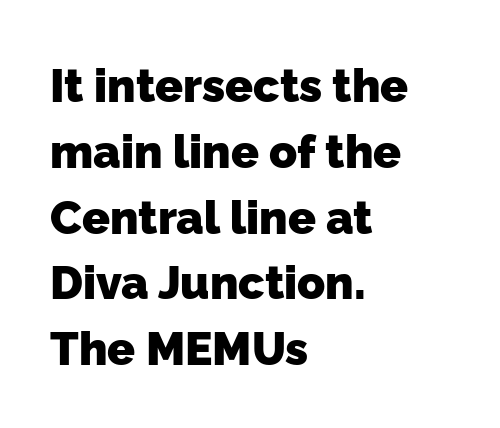
Q: Is the text bold? A: Yes.
Q: Is the typeface a serif or a sans-serif typeface? A: Sans-serif.
Q: Is the text underlined? A: No.
Q: How is the paragraph aligned? A: Left-aligned.
Q: Is the spacing between letters normal or unusually wide? A: Normal.
Q: Is the spacing between lines tight, normal or loose? A: Normal.
Q: Width (condensed, normal, or wide)? A: Normal.
Q: Stroke contrast? A: Low.
Q: x-height? A: Medium.
Q: Monospaced? A: No.
